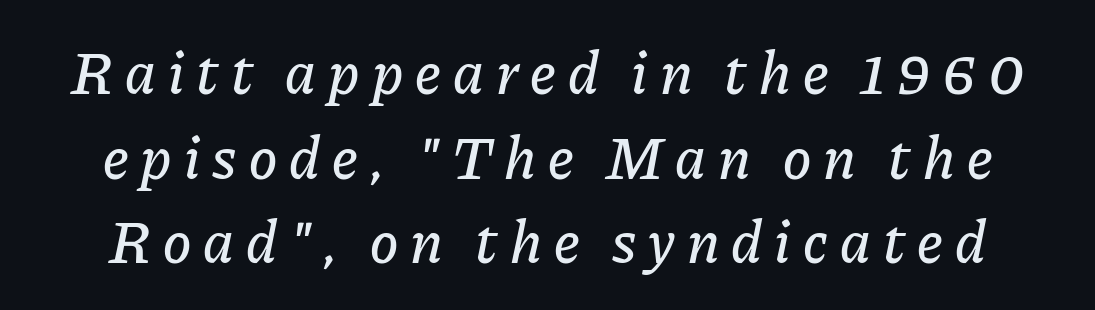
Every character sits at an angle, as italics do. This sample uses expanded letter spacing, leaving extra air between glyphs. Leading matches the norm, producing a regular column. The area under the type is left untouched. Is this a fixed-width face? No — the glyphs have proportional, varying widths.
